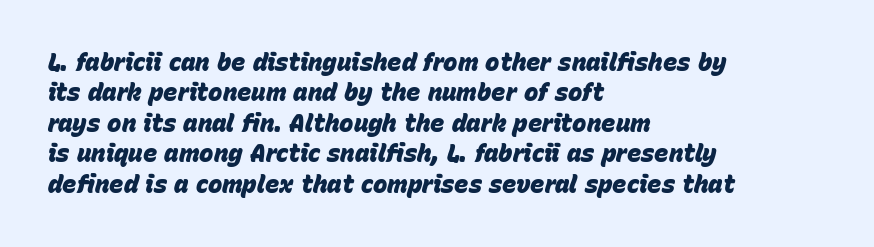
The image shows 24 px bold type, italic (leaning right); set left-aligned, normal line spacing (1.27x), normal letter spacing, not underlined.
